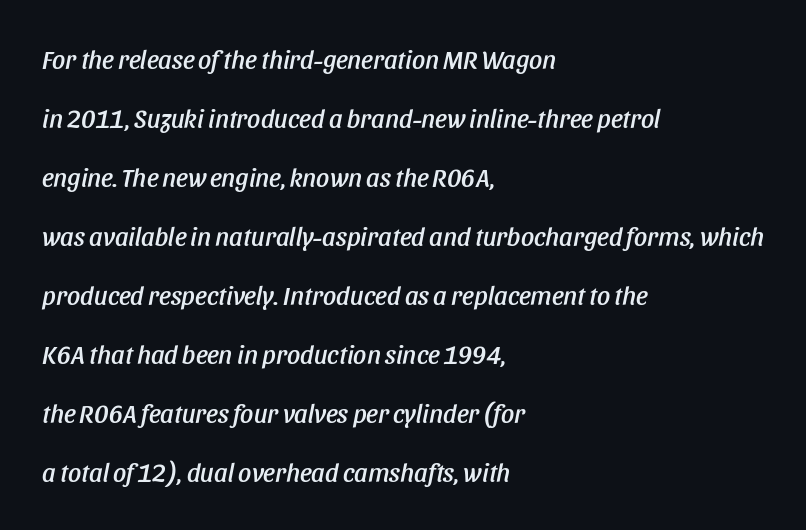
Lines of text with bare space underneath. The axis of the letterforms is tilted away from vertical. No extra tracking has been applied to these lines. The paragraph shown leans on its left margin. Horizontal bands of white between lines are thick stripes.
